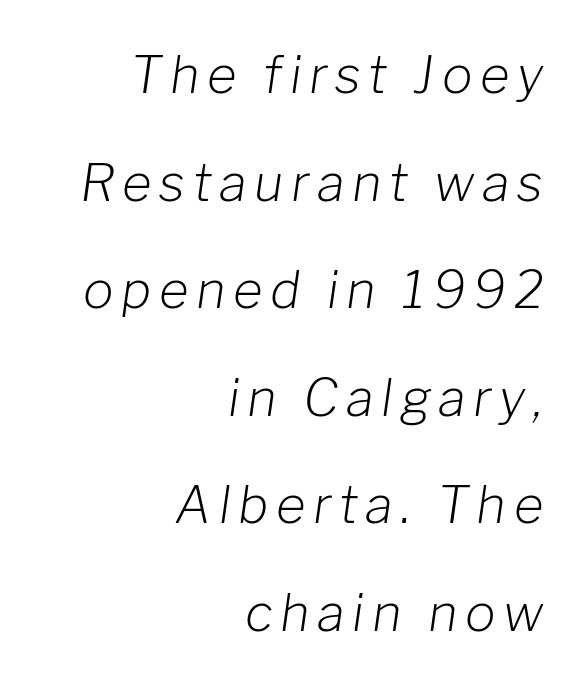
{"italic": "yes", "lean": "right", "slant_degrees": 8, "bold": "no", "weight": "light", "width": "normal", "stroke_contrast": "low", "x_height": "medium", "monospaced": "no", "underline": "no", "align": "right", "line_spacing": "loose", "line_spacing_ratio": 2.11, "glyph_px": 51}
